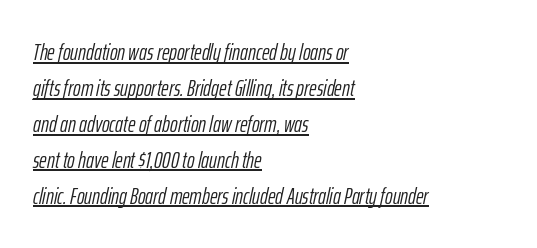
The image shows 23 px text type, italic (leaning right); set left-aligned, normal line spacing (1.56x), normal letter spacing, underlined.
